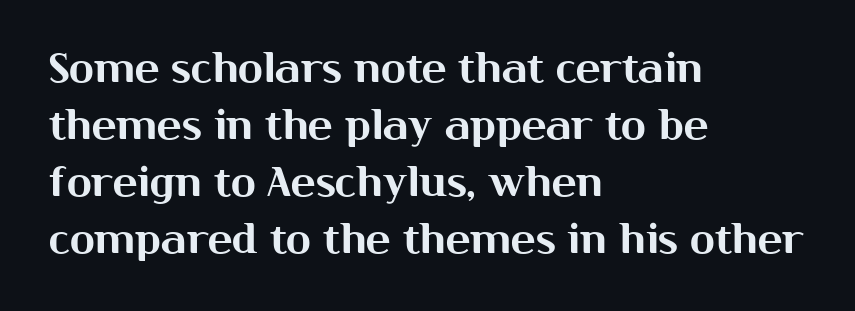
{"serif": "no", "italic": "no", "width": "normal", "stroke_contrast": "medium", "x_height": "medium", "monospaced": "no", "underline": "no", "align": "left", "line_spacing": "normal", "line_spacing_ratio": 1.39, "letter_spacing": "normal", "letter_spacing_em": 0.0, "glyph_px": 41}
